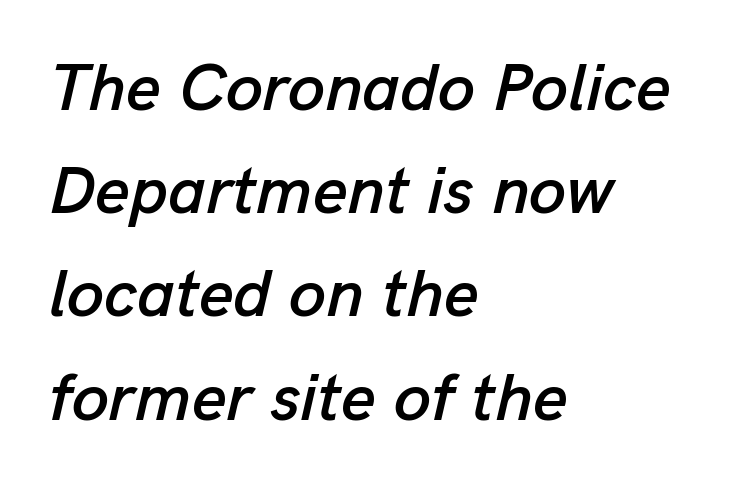
The image shows 67 px text type, italic (leaning right); set left-aligned, normal line spacing (1.54x), normal letter spacing, not underlined; low stroke contrast and a medium x-height.
